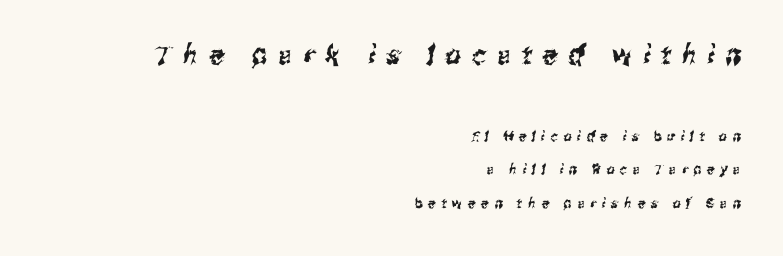
Q: Is the text underlined? A: No.
Q: How is the paragraph aligned? A: Right-aligned.
Q: Is the spacing between letters normal or unusually wide? A: Unusually wide.
Q: Is the spacing between lines tight, normal or loose? A: Loose.
Q: Which block of text is set in a larger size, the first (top) or the second (bottom)? A: The first (top) one.
